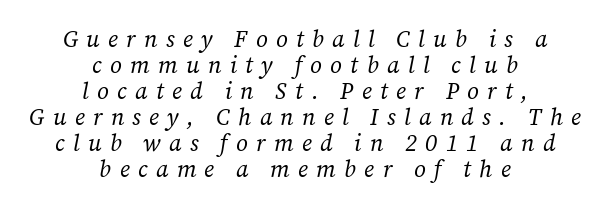
The image shows 23 px text type, italic (leaning right); set centered, tight line spacing (1.13x), unusually wide letter spacing (+0.36 em), not underlined.
